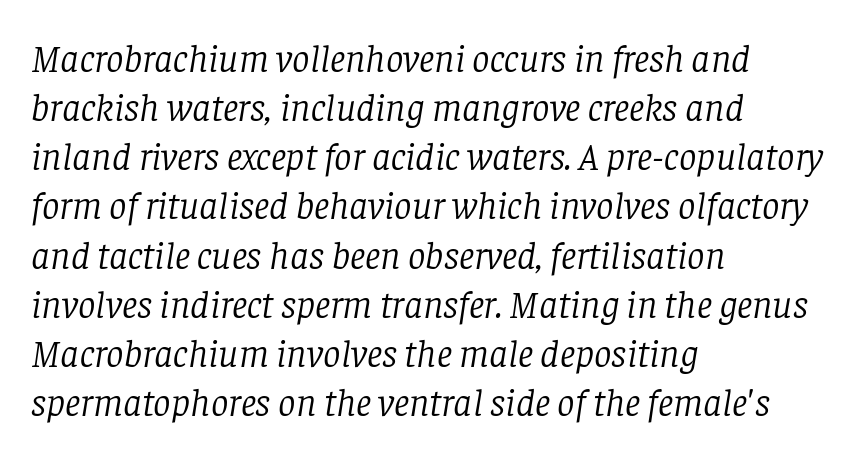
The image shows 39 px light serif type, italic (leaning right); set left-aligned, normal line spacing (1.26x), normal letter spacing, not underlined; low stroke contrast and a large x-height.
